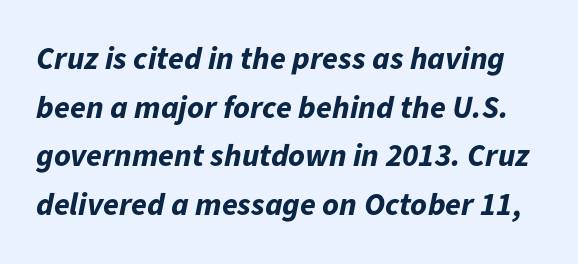
Quick note: interline space is typical. The passage shown is not underscored anywhere. This sample uses plain, unmodified letter spacing. There's an unmistakable incline to the writing here.
